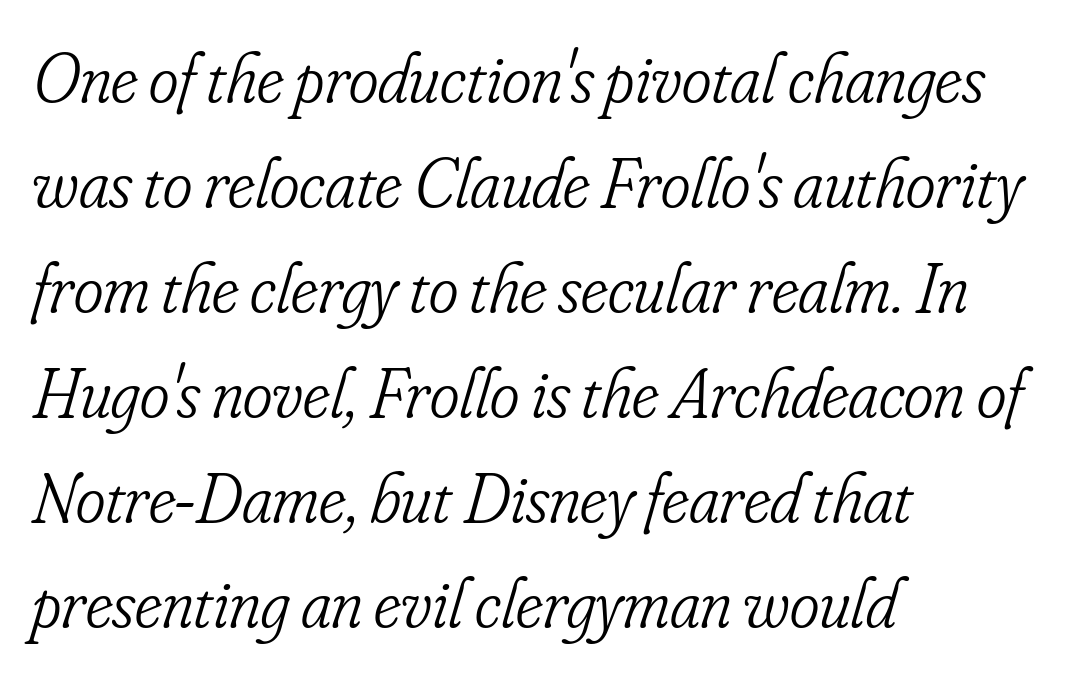
Q: Is the text bold? A: No.
Q: Is the text italic (slanted)? A: Yes, it leans right by about 16 degrees.
Q: Is the typeface a serif or a sans-serif typeface? A: Serif.
Q: Is the text underlined? A: No.
Q: How is the paragraph aligned? A: Left-aligned.
Q: Is the spacing between letters normal or unusually wide? A: Normal.
Q: Is the spacing between lines tight, normal or loose? A: Normal.
Q: Width (condensed, normal, or wide)? A: Condensed.
Q: Stroke contrast? A: Low.
Q: x-height? A: Small.
Q: Monospaced? A: No.
